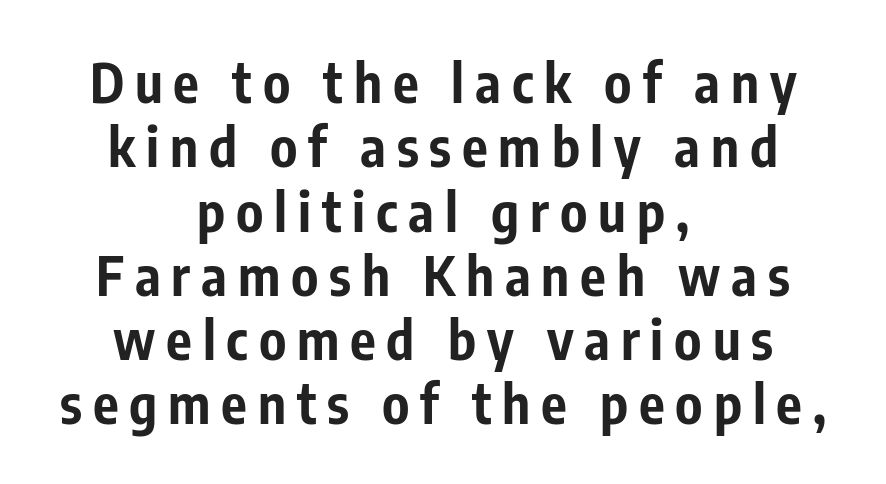
Q: Is the text bold? A: Yes.
Q: Is the text italic (slanted)? A: No, it is upright.
Q: Is the typeface a serif or a sans-serif typeface? A: Sans-serif.
Q: Is the text underlined? A: No.
Q: How is the paragraph aligned? A: Centered.
Q: Is the spacing between letters normal or unusually wide? A: Unusually wide.
Q: Width (condensed, normal, or wide)? A: Condensed.
Q: Stroke contrast? A: Low.
Q: x-height? A: Medium.
Q: Monospaced? A: No.
